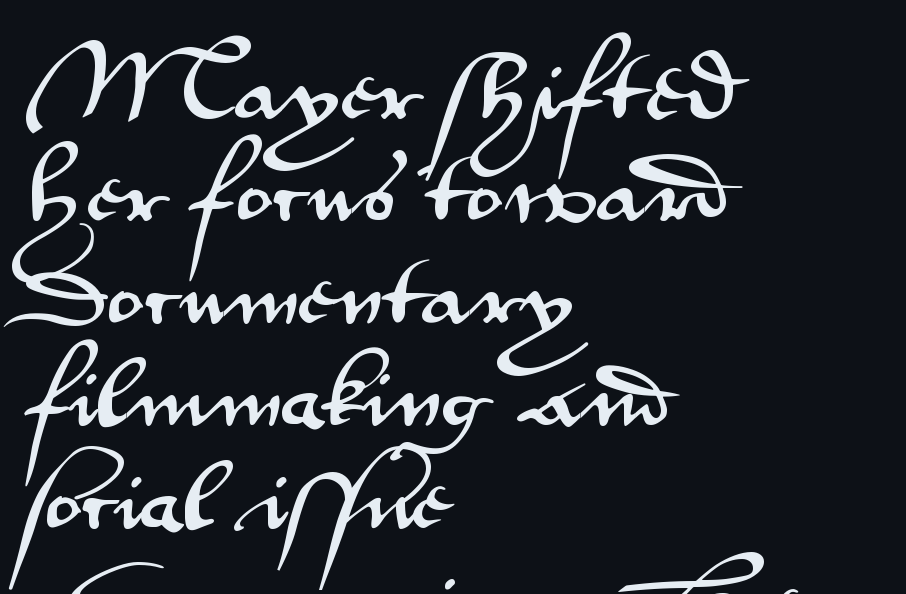
Q: Is the text italic (slanted)? A: Yes.
Q: Is the typeface a serif or a sans-serif typeface? A: Sans-serif.
Q: Is the text underlined? A: No.
Q: How is the paragraph aligned? A: Left-aligned.
Q: Is the spacing between letters normal or unusually wide? A: Normal.
Q: Is the spacing between lines tight, normal or loose? A: Normal.
Q: Width (condensed, normal, or wide)? A: Wide.
Q: Stroke contrast? A: Medium.
Q: x-height? A: Small.
Q: Monospaced? A: No.
